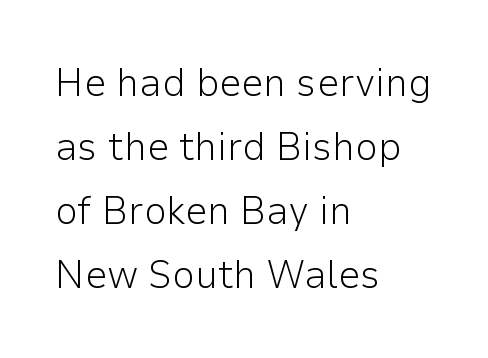
{"serif": "no", "italic": "no", "bold": "no", "weight": "light", "width": "normal", "stroke_contrast": "low", "x_height": "medium", "monospaced": "no", "underline": "no", "align": "left", "line_spacing": "normal", "line_spacing_ratio": 1.6, "letter_spacing": "normal", "letter_spacing_em": 0.0, "glyph_px": 40}
